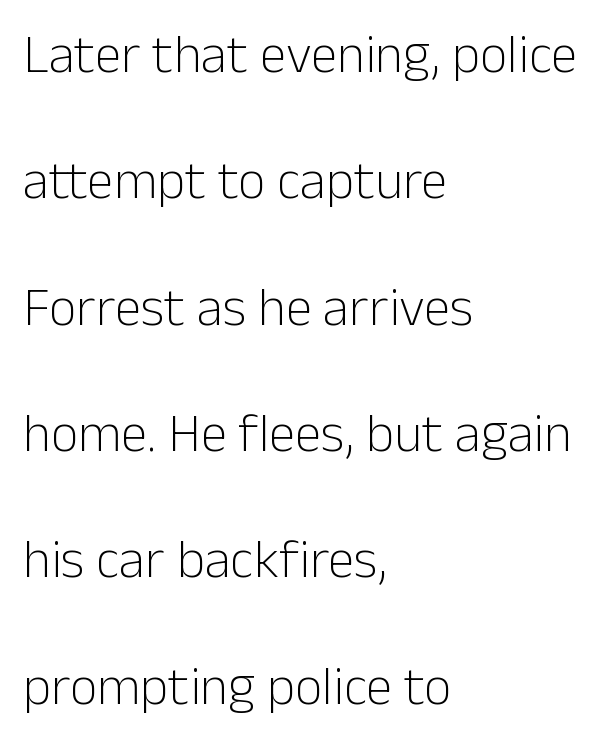
{"serif": "no", "italic": "no", "bold": "no", "weight": "light", "width": "normal", "stroke_contrast": "low", "x_height": "medium", "monospaced": "no", "underline": "no", "align": "left", "line_spacing": "loose", "line_spacing_ratio": 2.34, "letter_spacing": "normal", "letter_spacing_em": 0.0, "glyph_px": 54}
